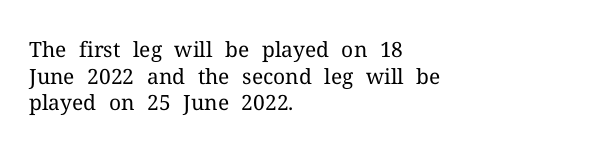
The image shows 21 px text type, upright; set left-aligned, normal line spacing (1.27x), normal letter spacing, not underlined.
